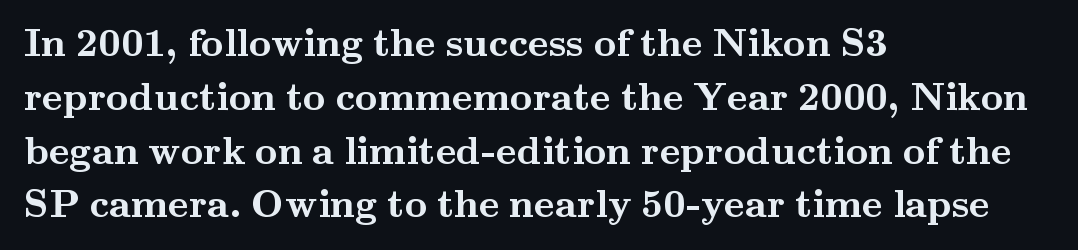
Q: Is the text bold? A: Yes.
Q: Is the text italic (slanted)? A: No, it is upright.
Q: Is the typeface a serif or a sans-serif typeface? A: Serif.
Q: Is the text underlined? A: No.
Q: How is the paragraph aligned? A: Left-aligned.
Q: Is the spacing between letters normal or unusually wide? A: Normal.
Q: Is the spacing between lines tight, normal or loose? A: Normal.
Q: Width (condensed, normal, or wide)? A: Wide.
Q: Stroke contrast? A: Medium.
Q: x-height? A: Small.
Q: Monospaced? A: No.
